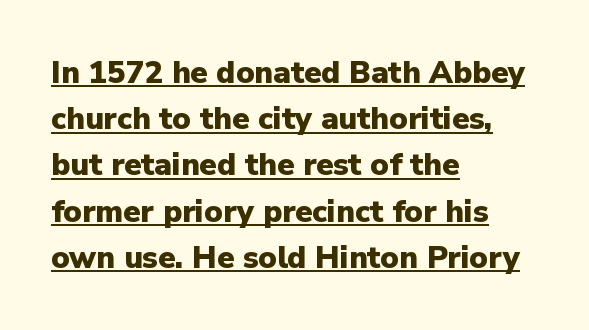
{"serif": "no", "italic": "no", "bold": "yes", "weight": "heavy", "width": "normal", "stroke_contrast": "low", "x_height": "medium", "monospaced": "no", "underline": "yes", "align": "left", "line_spacing": "normal", "line_spacing_ratio": 1.49, "letter_spacing": "normal", "letter_spacing_em": 0.0, "glyph_px": 31}
